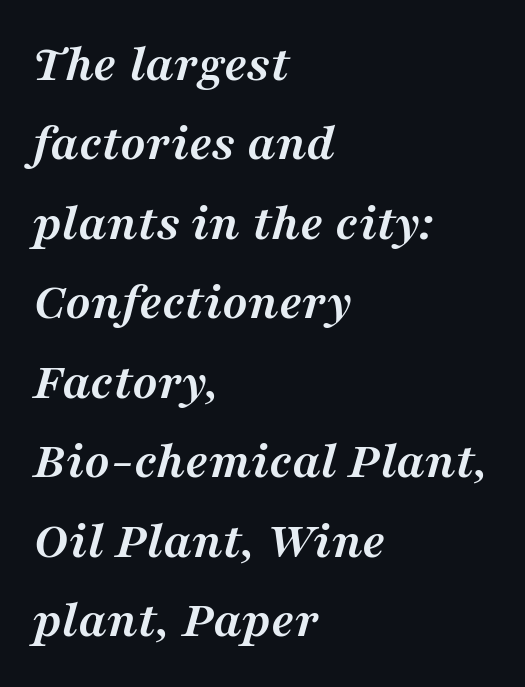
Each letter's strokes conclude with small projecting serifs. Stroke thickness is high; the sample reads as a true bold. The text carries the slant typical of an italic or oblique font. The area under the type is left untouched.
